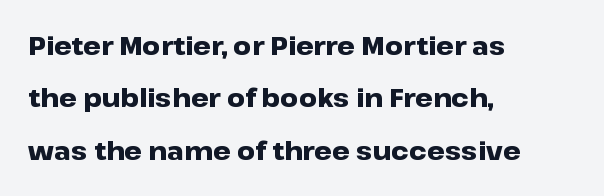
The words here are not underlined. Students, note that the glyphs here touch the page at normal intervals. Set as a true bold cut, around the 700 mark. The letters stand straight up with perfectly vertical stems. Notice the wide empty band between every row — that's loose leading. This sample is left-justified, so line endings fall wherever the words run out.
